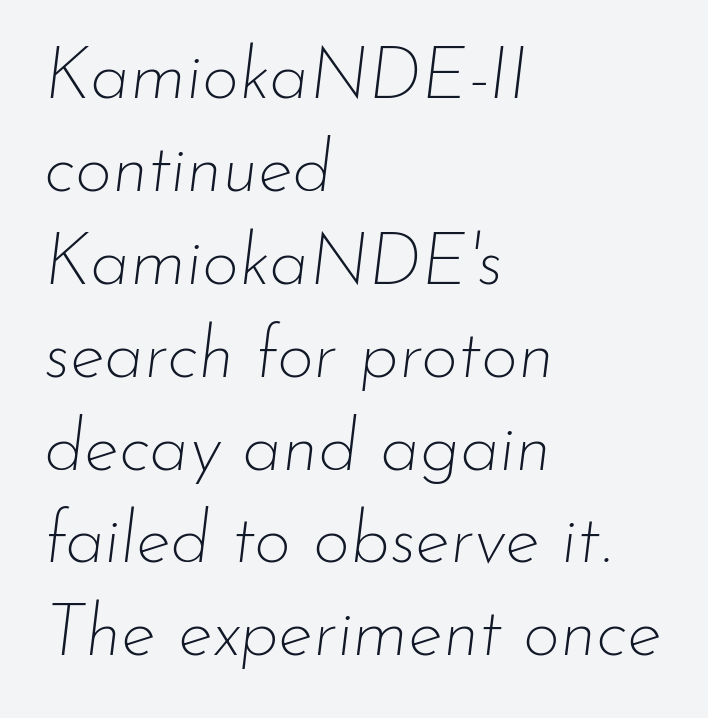
The image shows 72 px thin type, italic (leaning right); set left-aligned, normal line spacing (1.29x), normal letter spacing, not underlined; low stroke contrast and a small x-height.
